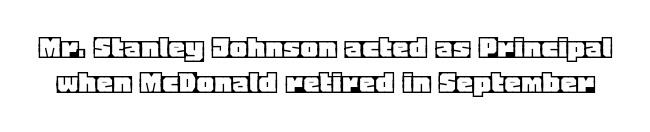
{"italic": "no", "width": "normal", "x_height": "large", "monospaced": "no", "underline": "no", "line_spacing": "tight", "line_spacing_ratio": 1.04, "letter_spacing": "normal", "letter_spacing_em": 0.0, "glyph_px": 34}
